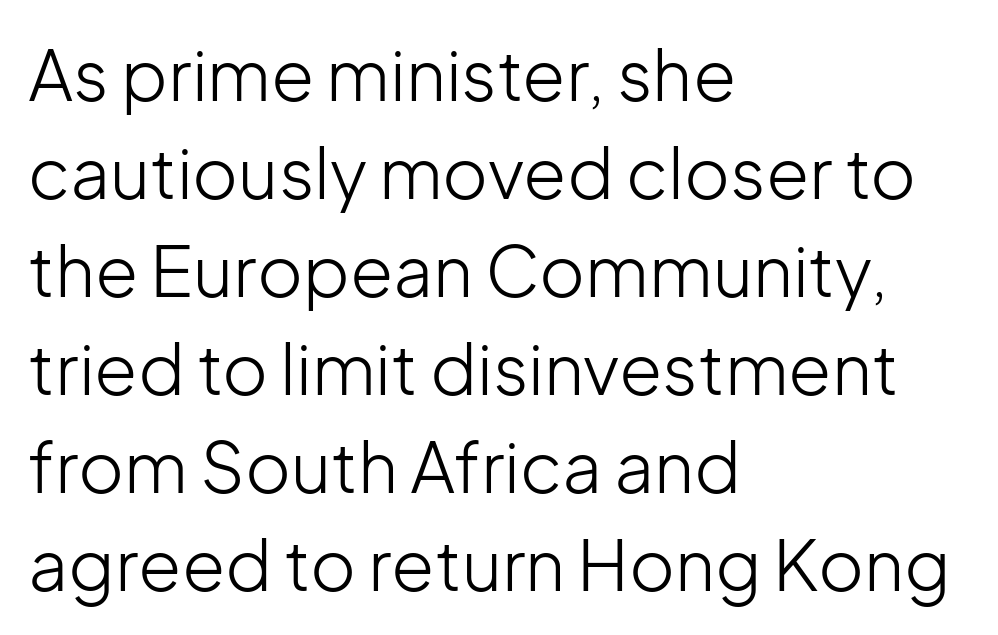
Notice how the passage keeps a crisp vertical edge on the left only. The type sits square on the baseline with zero lean. The weight tops out at a normal text grade. Letterform terminals end flat and unadorned throughout the passage. In terms of leading, this rendering sits right in the middle. The foot of each line stays bare and open.
